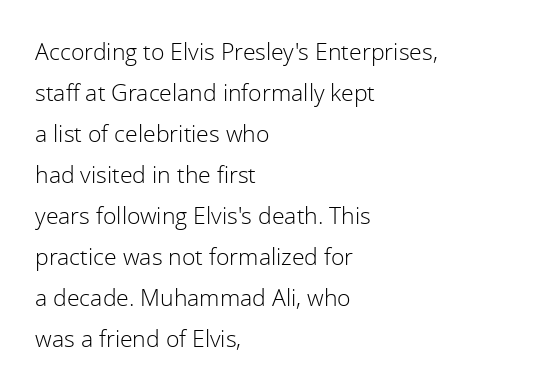
{"italic": "no", "bold": "no", "underline": "no", "align": "left", "line_spacing_ratio": 1.78, "letter_spacing": "normal", "letter_spacing_em": 0.0, "glyph_px": 23}
